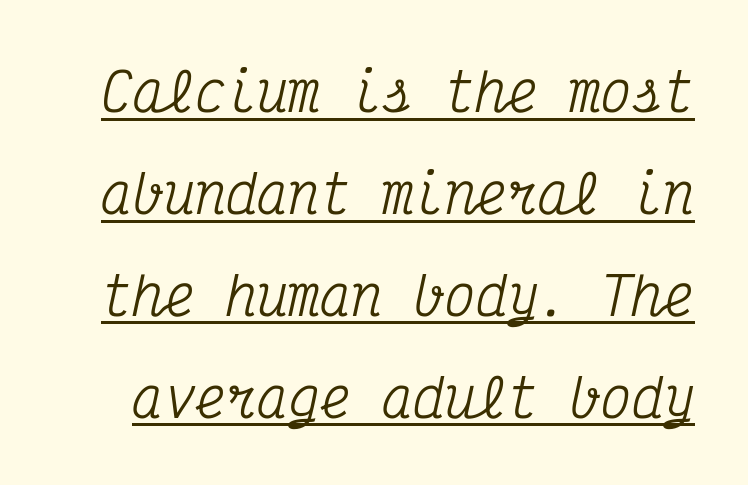
The image shows 52 px condensed serif type, italic (leaning right), monospaced; set loose line spacing (1.96x), normal letter spacing, underlined; medium stroke contrast and a medium x-height.
